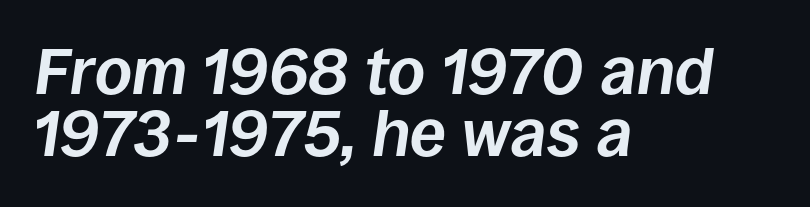
The image shows 65 px bold type, italic (leaning right); set left-aligned, tight line spacing (0.96x), normal letter spacing, not underlined; low stroke contrast and a large x-height.
